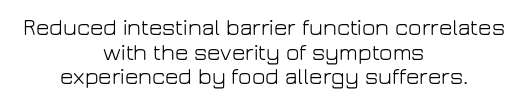
Q: Is the text bold? A: No.
Q: Is the text italic (slanted)? A: No, it is upright.
Q: Is the text underlined? A: No.
Q: How is the paragraph aligned? A: Centered.
Q: Is the spacing between letters normal or unusually wide? A: Normal.
Q: Is the spacing between lines tight, normal or loose? A: Tight.
